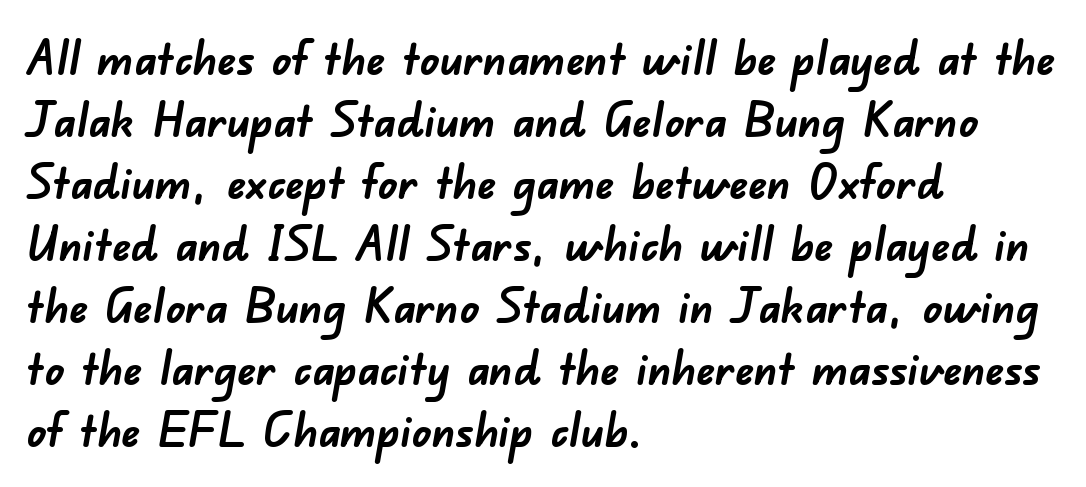
The line-height multiplier appears to be the usual default. Stroke terminals: plain, sans-serif. Left-aligned paragraph, ragged on the right. Varying glyph widths throughout — classic text-font behaviour. Lines of text with bare space underneath. The letters sit at their default tracking, neither squeezed nor spread.
